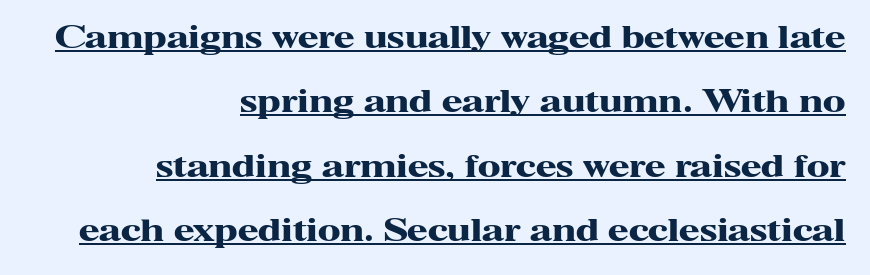
A typesetter would mark this as roman, not italic. This sample uses a serif face. A typesetter would call this leading open, well beyond the default. A full-strength bold gives these letters their thick strokes. Has an underline been added? It has.
